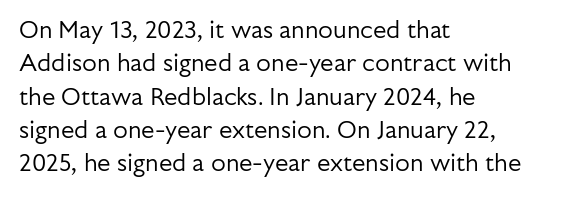
The image shows 24 px text type, upright; set left-aligned, normal line spacing (1.39x), normal letter spacing, not underlined.
